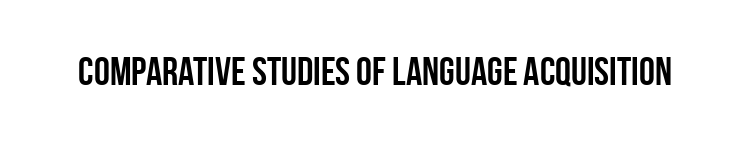
Q: Is the text bold? A: Yes.
Q: Is the text italic (slanted)? A: No, it is upright.
Q: Is the typeface a serif or a sans-serif typeface? A: Sans-serif.
Q: Is the text underlined? A: No.
Q: Is the spacing between letters normal or unusually wide? A: Normal.
Q: Width (condensed, normal, or wide)? A: Condensed.
Q: Stroke contrast? A: Low.
Q: x-height? A: Large.
Q: Monospaced? A: No.
